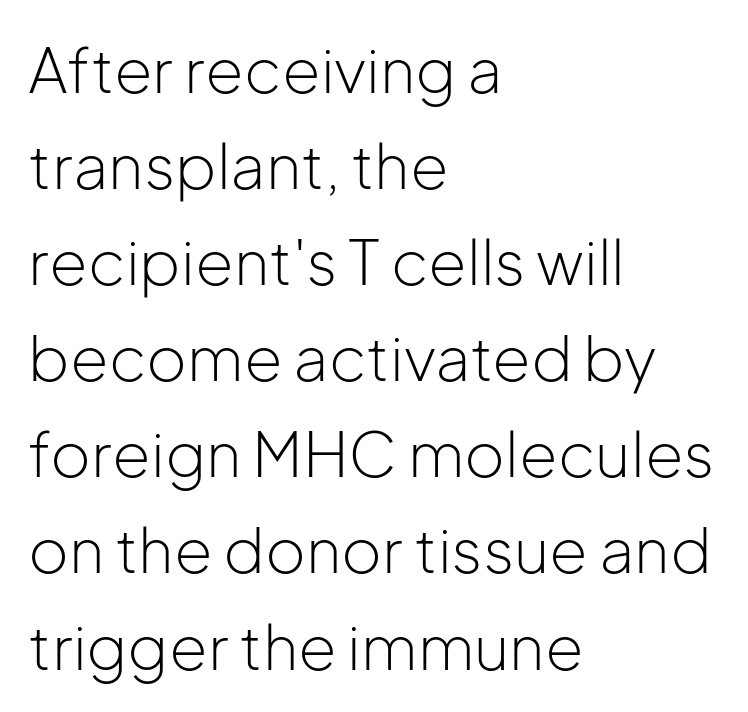
Q: Is the text bold? A: No.
Q: Is the text italic (slanted)? A: No, it is upright.
Q: Is the typeface a serif or a sans-serif typeface? A: Sans-serif.
Q: Is the text underlined? A: No.
Q: How is the paragraph aligned? A: Left-aligned.
Q: Is the spacing between letters normal or unusually wide? A: Normal.
Q: Is the spacing between lines tight, normal or loose? A: Normal.
Q: Width (condensed, normal, or wide)? A: Normal.
Q: Stroke contrast? A: Low.
Q: x-height? A: Medium.
Q: Monospaced? A: No.
